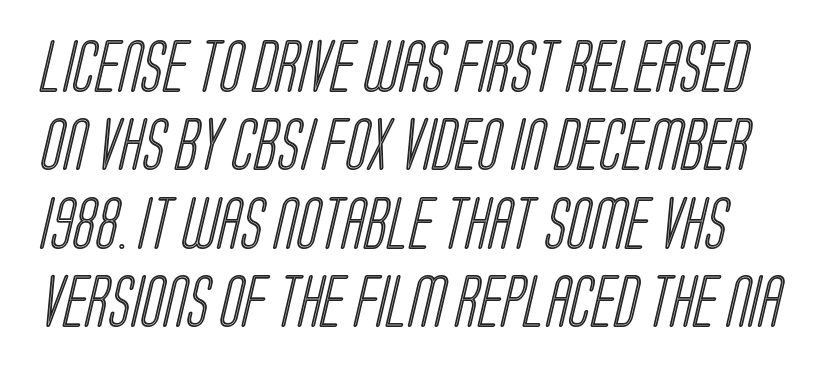
Nothing unusual about the tracking: characters are spaced as the font intends. This rendering features lettering with no underline. Think of a printed novel: that variable character pitch is what you see here. Each new line begins a customary step beneath the previous one.
